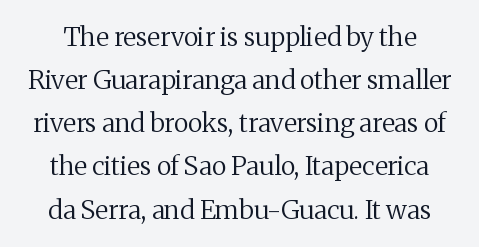
Q: Is the text bold? A: No.
Q: Is the text italic (slanted)? A: No, it is upright.
Q: Is the text underlined? A: No.
Q: Is the spacing between letters normal or unusually wide? A: Normal.
Q: Is the spacing between lines tight, normal or loose? A: Normal.
